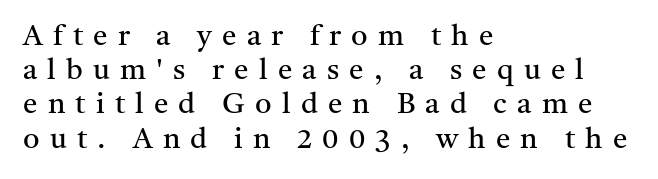
The strokes are not fattened; the text isn't bold. Looks like regular typesetting: each glyph gets only the width it needs. Are there feet on the stems? There are — it's a serif. The letters stand upright; this is a roman face.
